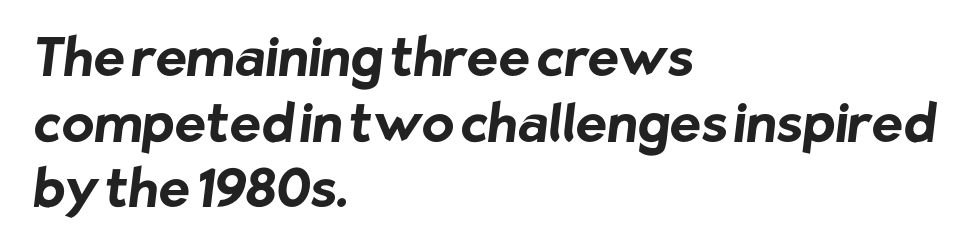
Q: Is the text bold? A: Yes.
Q: Is the typeface a serif or a sans-serif typeface? A: Sans-serif.
Q: Is the text underlined? A: No.
Q: How is the paragraph aligned? A: Left-aligned.
Q: Is the spacing between letters normal or unusually wide? A: Normal.
Q: Width (condensed, normal, or wide)? A: Normal.
Q: Stroke contrast? A: Low.
Q: x-height? A: Medium.
Q: Monospaced? A: No.
